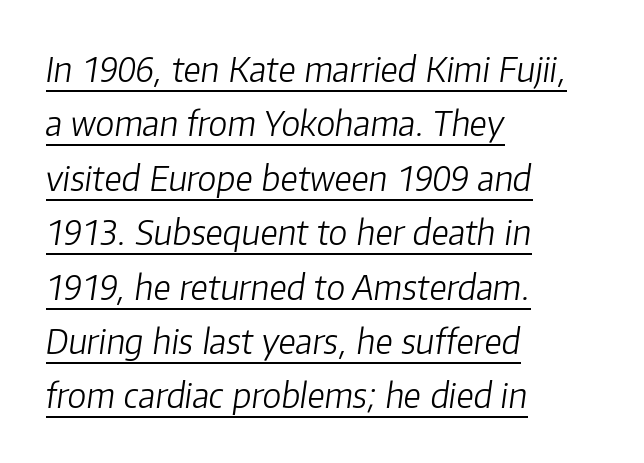
Q: Is the text bold? A: No.
Q: Is the text italic (slanted)? A: Yes, it leans right by about 8 degrees.
Q: Is the text underlined? A: Yes.
Q: How is the paragraph aligned? A: Left-aligned.
Q: Is the spacing between letters normal or unusually wide? A: Normal.
Q: Is the spacing between lines tight, normal or loose? A: Normal.
Q: Width (condensed, normal, or wide)? A: Normal.
Q: Stroke contrast? A: Low.
Q: x-height? A: Medium.
Q: Monospaced? A: No.
